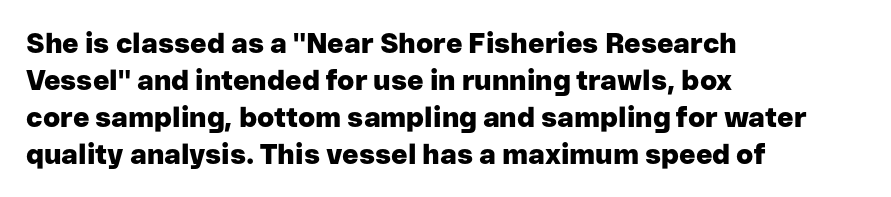
The image shows 28 px heavy sans-serif type, upright; set left-aligned, normal line spacing (1.32x), normal letter spacing, not underlined; low stroke contrast and a medium x-height.
